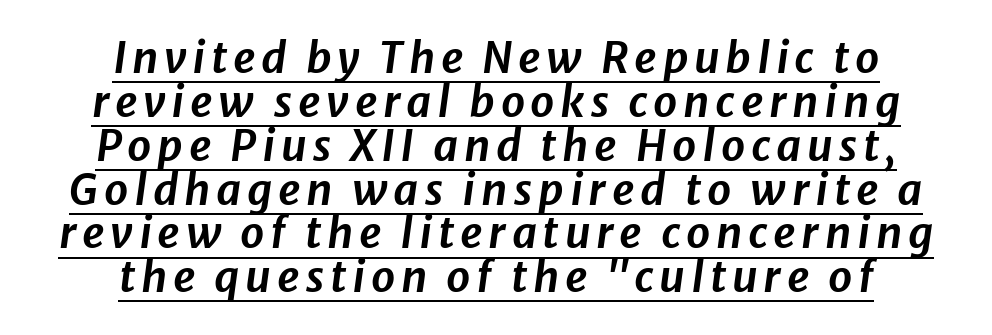
The image shows 43 px text type, italic (leaning right); set centered, tight line spacing (1.02x), underlined; low stroke contrast and a medium x-height.
